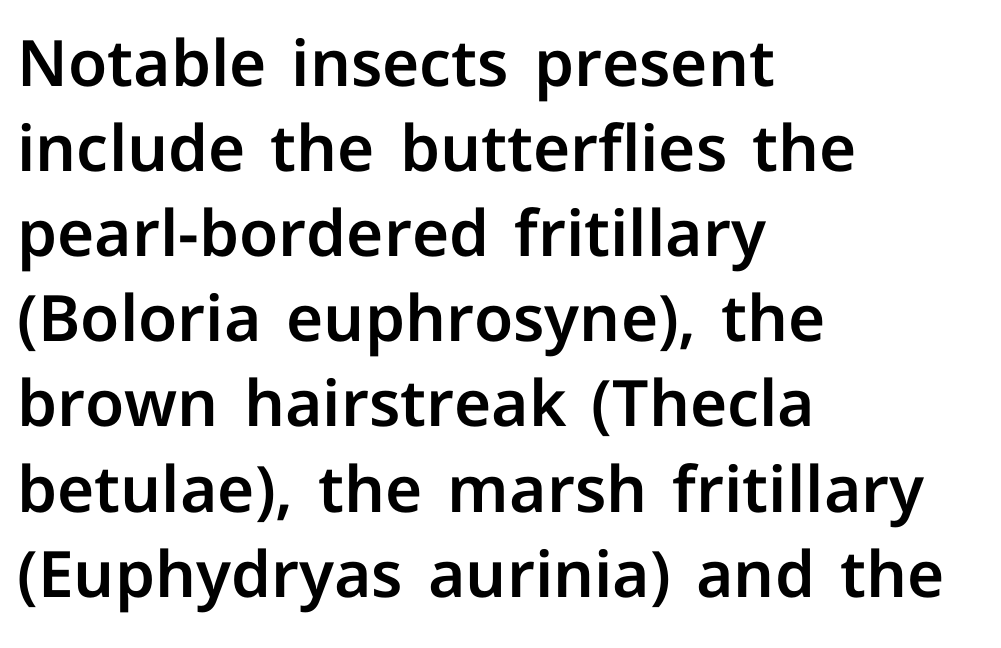
Spacing verdict: proportional, widths tailored to each character. Successive baselines arrive at the customary interval. The area under the type is left untouched. Short and long lines alike share a common starting point at left. Italic? Not at all — the glyphs are vertical.
